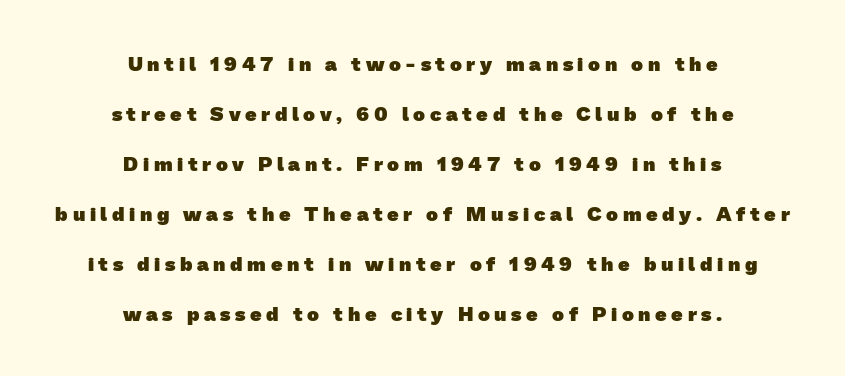
The image shows 20 px bold type; set centered, loose line spacing (2.5x), unusually wide letter spacing (+0.23 em), not underlined.
